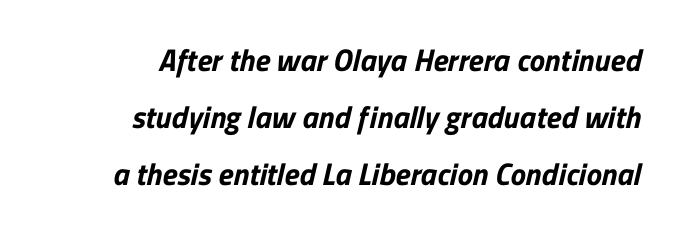
Q: Is the text bold? A: Yes.
Q: Is the typeface a serif or a sans-serif typeface? A: Sans-serif.
Q: Is the text underlined? A: No.
Q: Is the spacing between letters normal or unusually wide? A: Normal.
Q: Width (condensed, normal, or wide)? A: Normal.
Q: Stroke contrast? A: Low.
Q: x-height? A: Medium.
Q: Monospaced? A: No.
